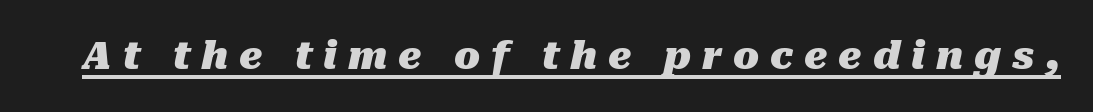
Slant detected: the letters are inclined. Spacing verdict: proportional, widths tailored to each character. Tracking here is generous; glyphs stand well apart from one another. Summary of weight: heavy, a full bold. Students, observe the line beneath the letters — that is underlining.
